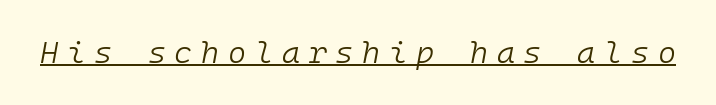
The image shows 31 px light type, italic (leaning right), monospaced; set unusually wide letter spacing (+0.28 em), underlined; low stroke contrast and a medium x-height.
